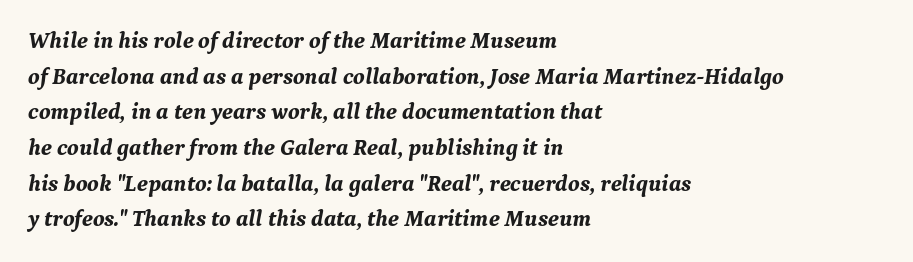
The letters sit at their default tracking, neither squeezed nor spread. The sample has been set heavy, in full bold. The rag falls on the right side of this text block. The leading is moderate, giving the passage an even texture. Any mark beneath the type? The region is blank. The whole block is typeset with a tilt.
